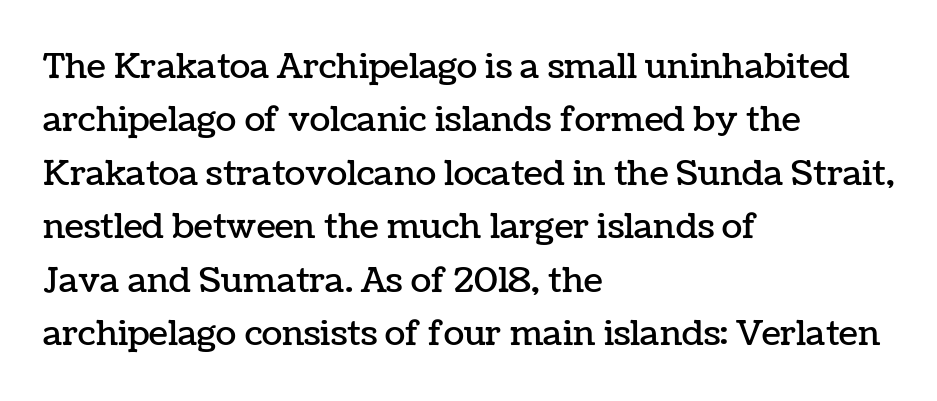
The image shows 34 px text type, upright; set left-aligned, normal line spacing (1.57x), normal letter spacing, not underlined; low stroke contrast and a medium x-height.
